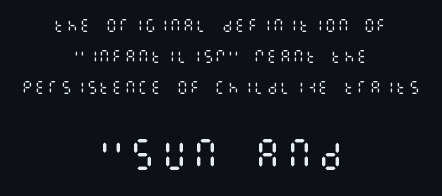
{"italic": "no", "bold": "no", "weight": "regular", "width": "condensed", "stroke_contrast": "medium", "x_height": "large", "underline": "no", "align": "center", "line_spacing": "loose", "line_spacing_ratio": 2.21, "larger_block": "second", "size_ratio": 2.43, "glyph_px": 34}
